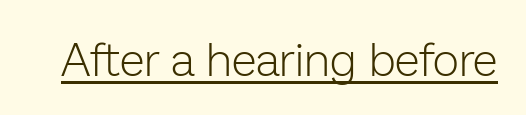
Q: Is the text bold? A: No.
Q: Is the text italic (slanted)? A: No, it is upright.
Q: Is the typeface a serif or a sans-serif typeface? A: Sans-serif.
Q: Is the text underlined? A: Yes.
Q: Is the spacing between letters normal or unusually wide? A: Normal.
Q: Width (condensed, normal, or wide)? A: Normal.
Q: Stroke contrast? A: Low.
Q: x-height? A: Medium.
Q: Monospaced? A: No.
